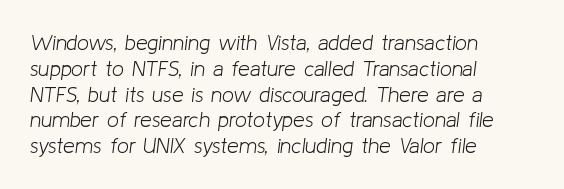
{"italic": "yes", "lean": "right", "slant_degrees": 8, "bold": "no", "underline": "no", "align": "left", "line_spacing_ratio": 1.23, "letter_spacing": "normal", "letter_spacing_em": 0.0, "glyph_px": 21}
